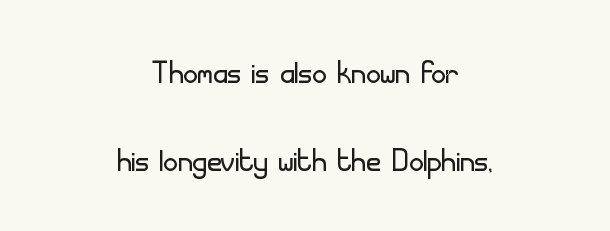
The image shows 40 px light sans-serif type, upright; set centered, loose line spacing (2.2x), normal letter spacing, not underlined; low stroke contrast and a small x-height.
